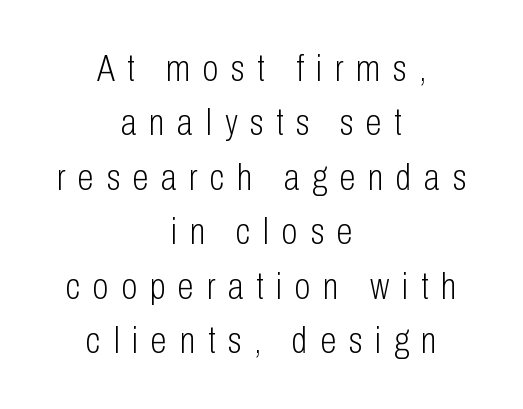
Q: Is the text bold? A: No.
Q: Is the text italic (slanted)? A: No, it is upright.
Q: Is the typeface a serif or a sans-serif typeface? A: Sans-serif.
Q: Is the text underlined? A: No.
Q: How is the paragraph aligned? A: Centered.
Q: Is the spacing between letters normal or unusually wide? A: Unusually wide.
Q: Is the spacing between lines tight, normal or loose? A: Normal.
Q: Width (condensed, normal, or wide)? A: Condensed.
Q: Stroke contrast? A: Low.
Q: x-height? A: Medium.
Q: Monospaced? A: No.
